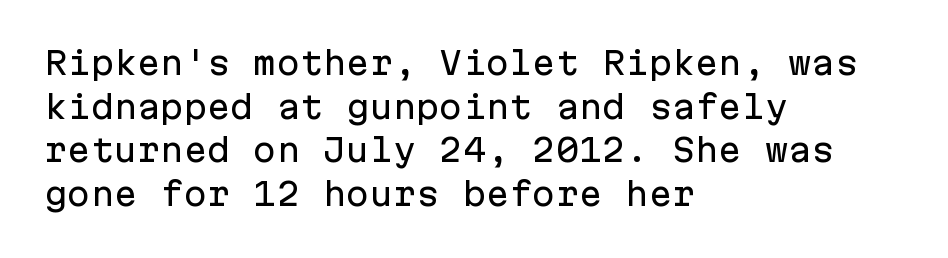
Q: Is the text italic (slanted)? A: No, it is upright.
Q: Is the typeface a serif or a sans-serif typeface? A: Sans-serif.
Q: Is the text underlined? A: No.
Q: How is the paragraph aligned? A: Left-aligned.
Q: Is the spacing between letters normal or unusually wide? A: Normal.
Q: Is the spacing between lines tight, normal or loose? A: Normal.
Q: Width (condensed, normal, or wide)? A: Normal.
Q: Stroke contrast? A: Low.
Q: x-height? A: Medium.
Q: Monospaced? A: Yes.
